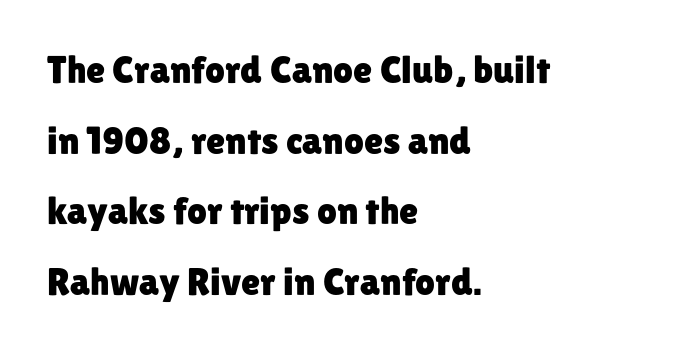
The lettering holds an erect, upright posture throughout. What kind of face is this? One without serifs — a sans. Compared with a centered layout, this one pins lines to the left instead. Words appear dense and cohesive because spacing is normal. These lines are rendered in a variable-pitch font.
